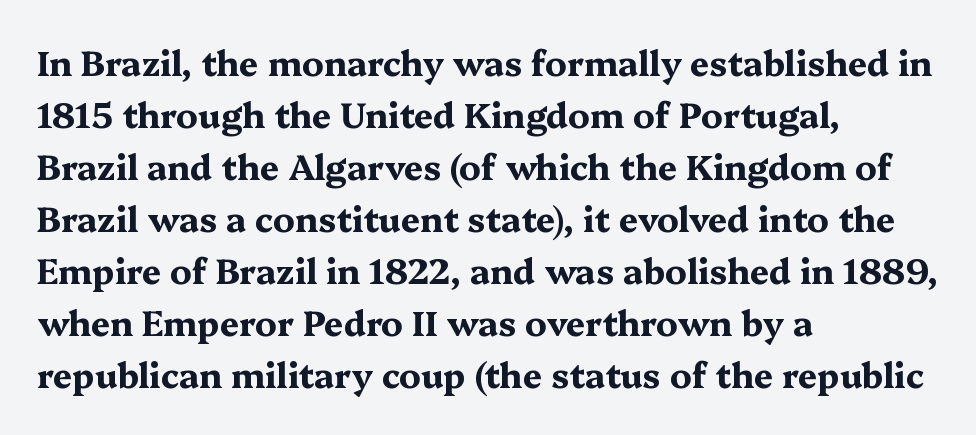
Q: Is the text bold? A: Yes.
Q: Is the text italic (slanted)? A: No, it is upright.
Q: Is the typeface a serif or a sans-serif typeface? A: Serif.
Q: Is the text underlined? A: No.
Q: How is the paragraph aligned? A: Left-aligned.
Q: Is the spacing between letters normal or unusually wide? A: Normal.
Q: Is the spacing between lines tight, normal or loose? A: Normal.
Q: Width (condensed, normal, or wide)? A: Wide.
Q: Stroke contrast? A: Medium.
Q: x-height? A: Medium.
Q: Monospaced? A: No.
